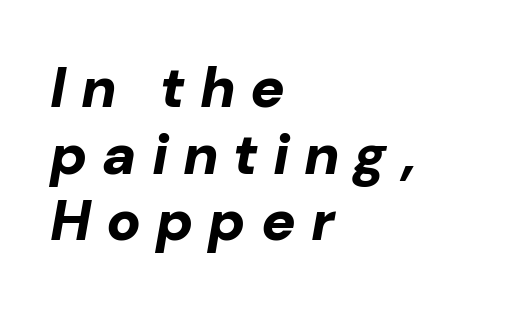
The image shows 57 px bold type, italic (leaning right); set left-aligned, line spacing 1.17x, unusually wide letter spacing (+0.26 em), not underlined; low stroke contrast and a medium x-height.
